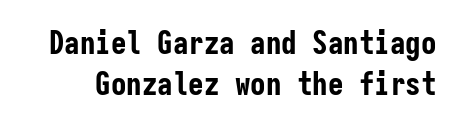
The image shows 31 px bold, condensed sans-serif type, upright, monospaced; set normal line spacing (1.32x), normal letter spacing, not underlined; low stroke contrast and a medium x-height.
